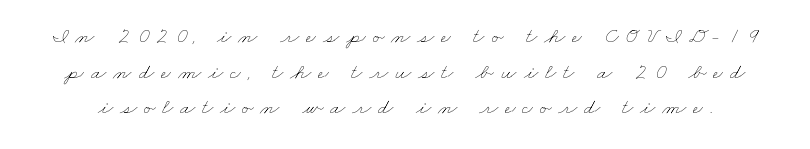
Q: Is the text bold? A: No.
Q: Is the text underlined? A: No.
Q: Is the spacing between letters normal or unusually wide? A: Unusually wide.
Q: Is the spacing between lines tight, normal or loose? A: Normal.
